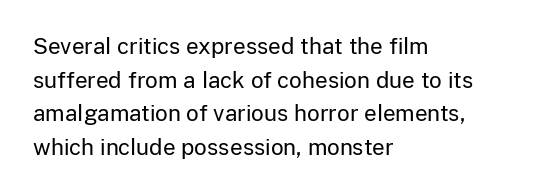
Q: Is the text bold? A: No.
Q: Is the text italic (slanted)? A: No, it is upright.
Q: Is the text underlined? A: No.
Q: How is the paragraph aligned? A: Left-aligned.
Q: Is the spacing between letters normal or unusually wide? A: Normal.
Q: Is the spacing between lines tight, normal or loose? A: Normal.
